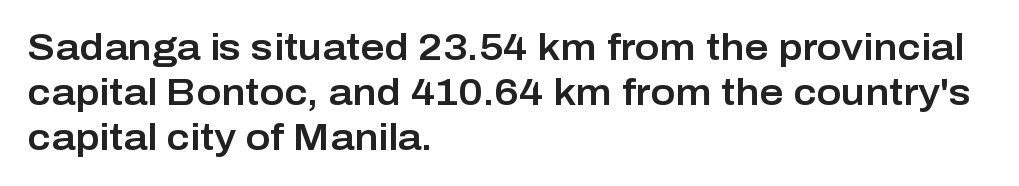
These lines are rendered in a variable-pitch font. Examine the stroke ends and you'll find no serifs. The gaps between neighbouring characters are ordinary and unremarkable. In terms of posture, this sample is upright.
